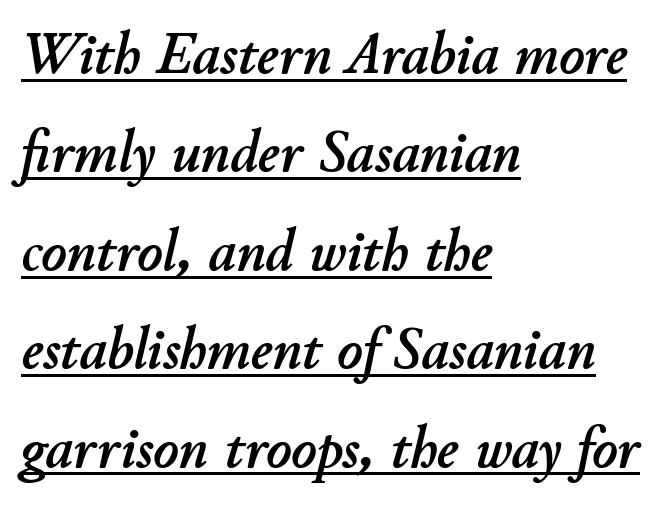
The image shows 60 px text type, italic (leaning right); set left-aligned, normal line spacing (1.64x), normal letter spacing, underlined; low stroke contrast and a small x-height.
